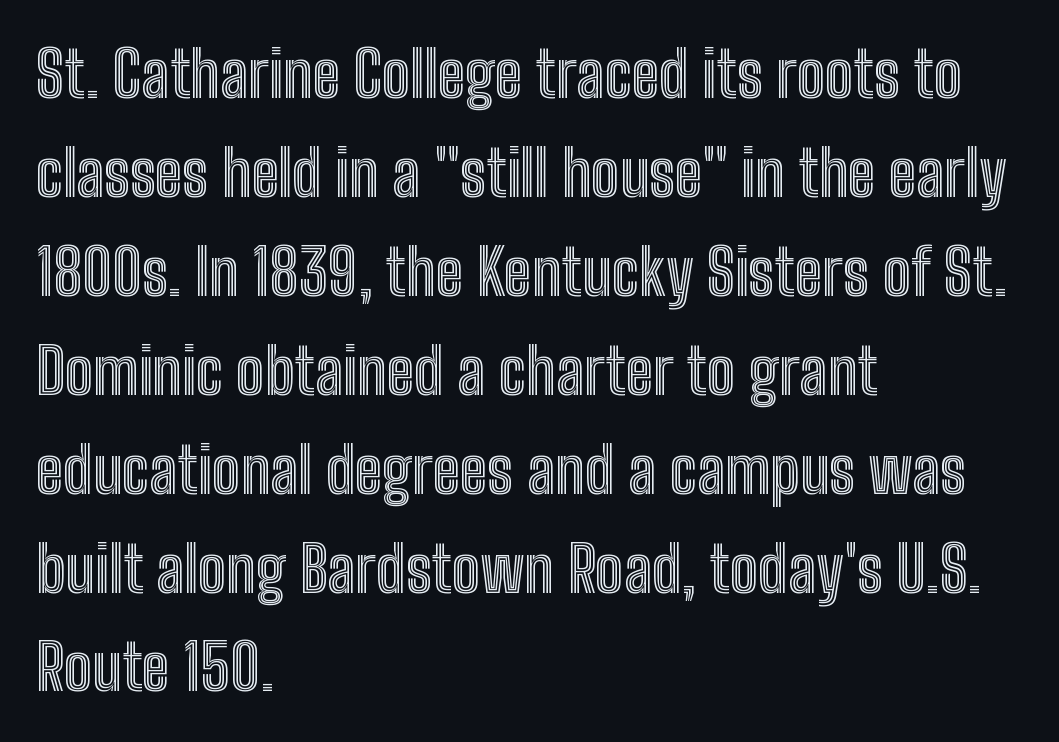
Q: Is the text italic (slanted)? A: No, it is upright.
Q: Is the text underlined? A: No.
Q: How is the paragraph aligned? A: Left-aligned.
Q: Is the spacing between letters normal or unusually wide? A: Normal.
Q: Is the spacing between lines tight, normal or loose? A: Normal.
Q: Width (condensed, normal, or wide)? A: Condensed.
Q: x-height? A: Medium.
Q: Monospaced? A: No.
